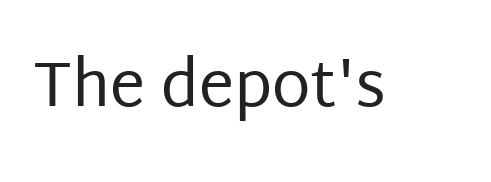
Weight class: somewhere from thin through regular. When letters stand straight like this, we call the style roman or upright. Varying glyph widths throughout — classic text-font behaviour. This rendering leaves character spacing at its baseline value.
